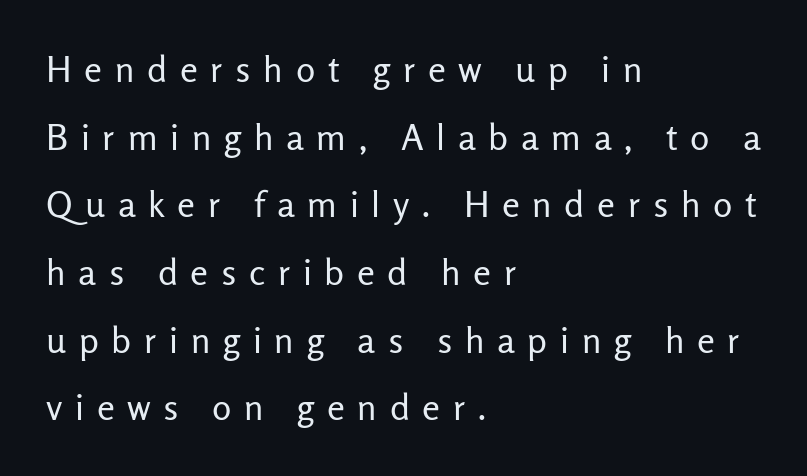
The image shows 36 px regular-weight sans-serif type, upright; set left-aligned, line spacing 1.88x, unusually wide letter spacing (+0.35 em), not underlined; low stroke contrast and a medium x-height.
